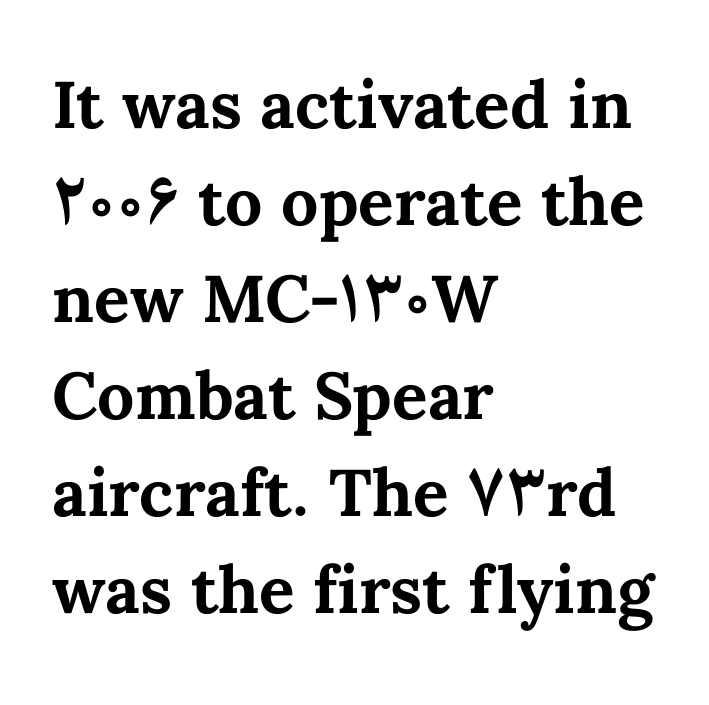
Q: Is the text bold? A: Yes.
Q: Is the text italic (slanted)? A: No, it is upright.
Q: Is the text underlined? A: No.
Q: How is the paragraph aligned? A: Left-aligned.
Q: Is the spacing between letters normal or unusually wide? A: Normal.
Q: Is the spacing between lines tight, normal or loose? A: Normal.
Q: Width (condensed, normal, or wide)? A: Normal.
Q: Stroke contrast? A: Medium.
Q: x-height? A: Medium.
Q: Monospaced? A: No.
